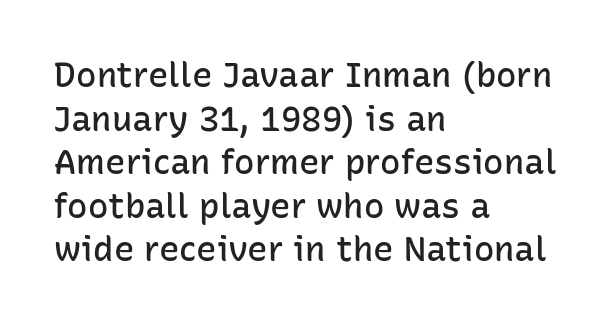
{"serif": "no", "italic": "no", "bold": "semi", "weight": "semibold", "width": "normal", "stroke_contrast": "low", "x_height": "medium", "monospaced": "no", "underline": "no", "align": "left", "line_spacing": "normal", "line_spacing_ratio": 1.28, "letter_spacing": "normal", "letter_spacing_em": 0.0, "glyph_px": 34}
